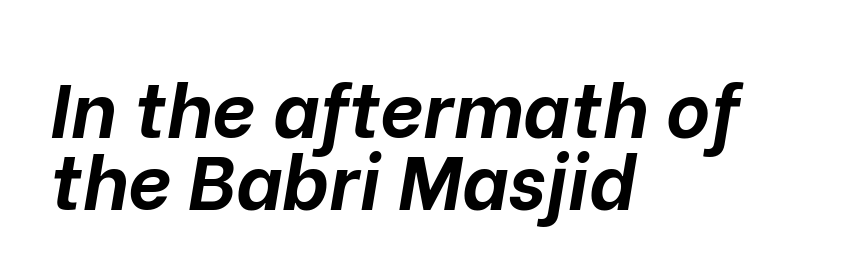
Pretty heavy lettering here — definitely bold. If you drew a line through each stem, it would be angled. These lines huddle together more closely than default settings would place them. Glance below the letters and you will spot only blank space. All the whitespace from short lines collects on the right. Here the designer chose a conventional face with non-uniform glyph widths.
